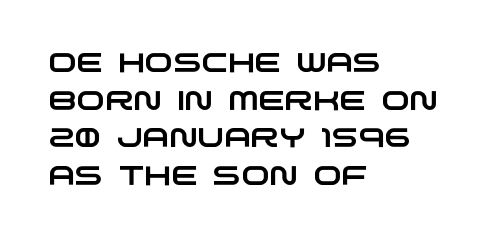
{"underline": "no", "align": "left", "line_spacing": "normal", "line_spacing_ratio": 1.39, "letter_spacing": "normal", "letter_spacing_em": 0.0, "glyph_px": 27}
